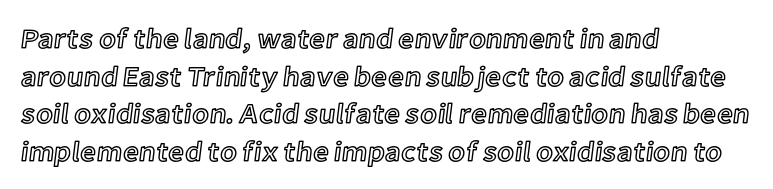
The image shows 28 px text type; set left-aligned, normal line spacing (1.34x), normal letter spacing, not underlined; a medium x-height.
